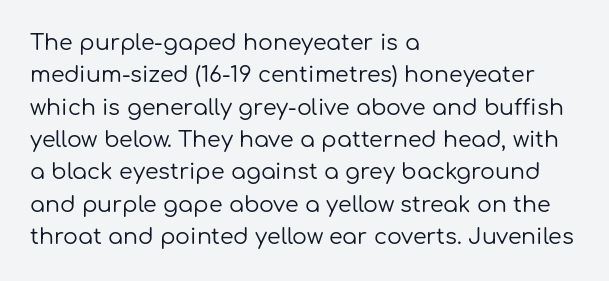
{"italic": "no", "bold": "no", "underline": "no", "align": "left", "line_spacing": "normal", "line_spacing_ratio": 1.47, "letter_spacing": "normal", "letter_spacing_em": 0.0, "glyph_px": 22}
